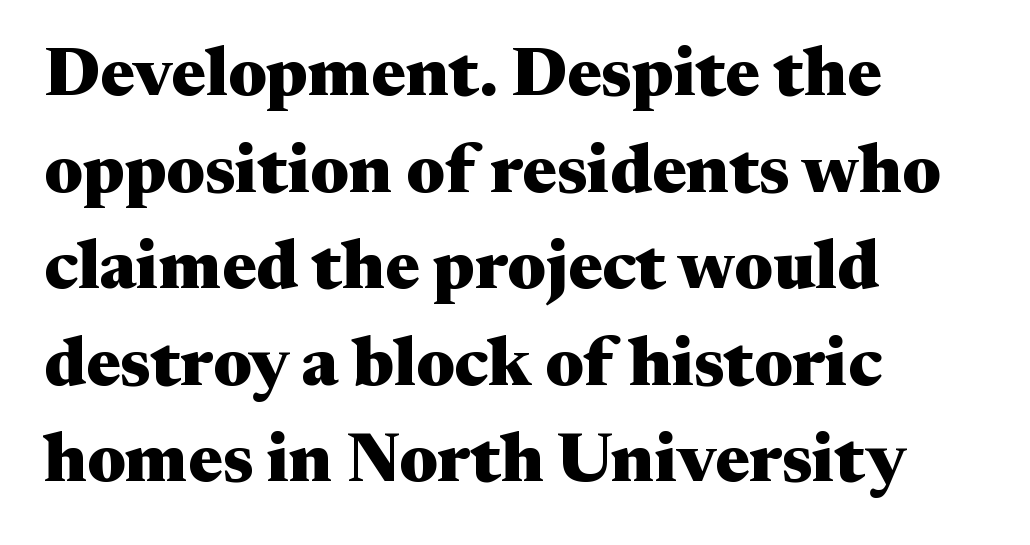
These lines are rendered in a variable-pitch font. Anything drawn beneath the words? Only blank space. Note: serifs present on the glyphs. Plenty of ink on the page — the face is bold. Style check: upright. The horizontal fit of the characters is conventional and even.
